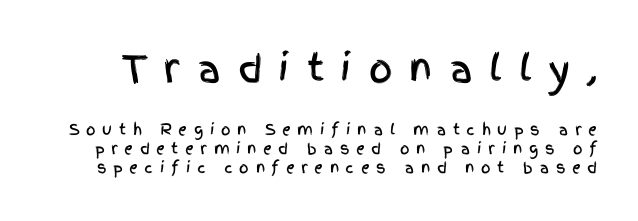
{"serif": "no", "italic": "no", "width": "condensed", "x_height": "large", "monospaced": "no", "underline": "no", "line_spacing": "normal", "line_spacing_ratio": 1.28, "letter_spacing": "wide", "letter_spacing_em": 0.44, "larger_block": "first", "size_ratio": 2.47, "glyph_px": 37}
